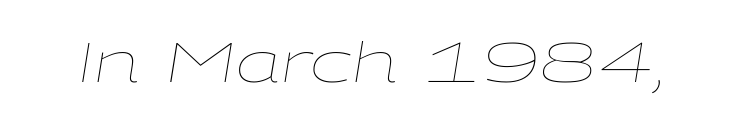
Q: Is the text bold? A: No.
Q: Is the text italic (slanted)? A: Yes, it leans right by about 9 degrees.
Q: Is the text underlined? A: No.
Q: Is the spacing between letters normal or unusually wide? A: Normal.
Q: Width (condensed, normal, or wide)? A: Wide.
Q: Stroke contrast? A: Low.
Q: x-height? A: Medium.
Q: Monospaced? A: No.
